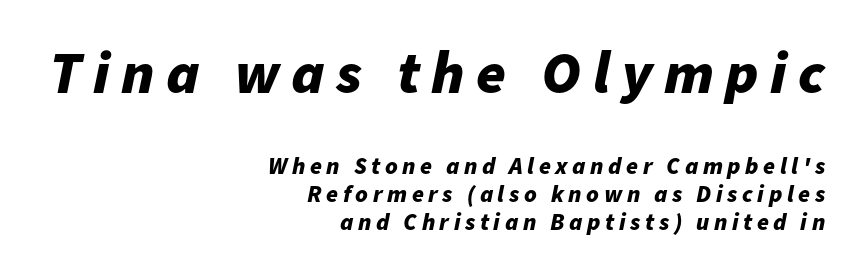
{"italic": "yes", "lean": "right", "slant_degrees": 11, "bold": "yes", "weight": "bold", "width": "normal", "stroke_contrast": "low", "x_height": "medium", "monospaced": "no", "underline": "no", "align": "right", "line_spacing_ratio": 1.17, "larger_block": "first", "size_ratio": 2.5, "glyph_px": 60}
